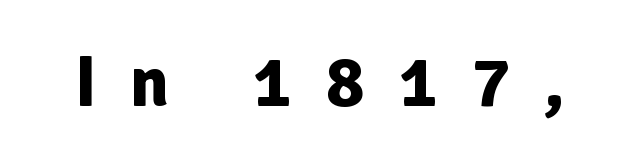
Q: Is the text bold? A: Yes.
Q: Is the text italic (slanted)? A: No, it is upright.
Q: Is the typeface a serif or a sans-serif typeface? A: Sans-serif.
Q: Is the text underlined? A: No.
Q: Is the spacing between letters normal or unusually wide? A: Unusually wide.
Q: Width (condensed, normal, or wide)? A: Normal.
Q: Stroke contrast? A: Low.
Q: x-height? A: Medium.
Q: Monospaced? A: No.
